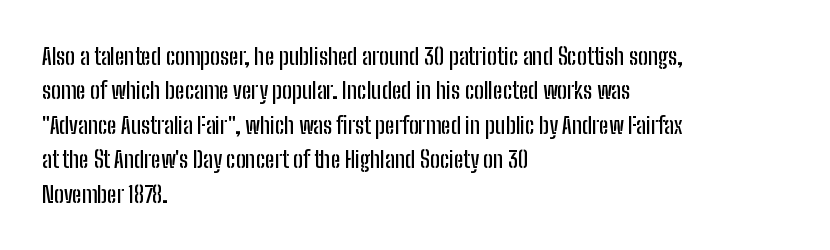
The specimen omits any rule beneath the text block's lines. The line-height multiplier appears to be the usual default. Posture: upright roman. The letters sit at their default tracking, neither squeezed nor spread.
